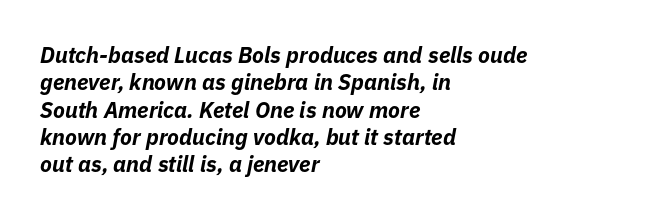
Short note: letters normally spaced. These words are printed bold, with thick strokes throughout. Glance below the letters and you will spot only blank space. Layout note: lines flush left. Characters are canted at an angle relative to the baseline's perpendicular.
